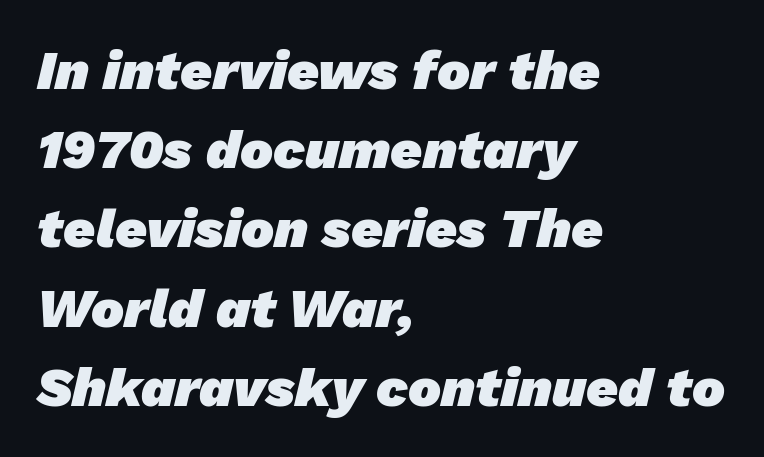
Q: Is the text bold? A: Yes.
Q: Is the typeface a serif or a sans-serif typeface? A: Sans-serif.
Q: Is the text underlined? A: No.
Q: How is the paragraph aligned? A: Left-aligned.
Q: Is the spacing between letters normal or unusually wide? A: Normal.
Q: Is the spacing between lines tight, normal or loose? A: Normal.
Q: Width (condensed, normal, or wide)? A: Normal.
Q: Stroke contrast? A: Low.
Q: x-height? A: Medium.
Q: Monospaced? A: No.
